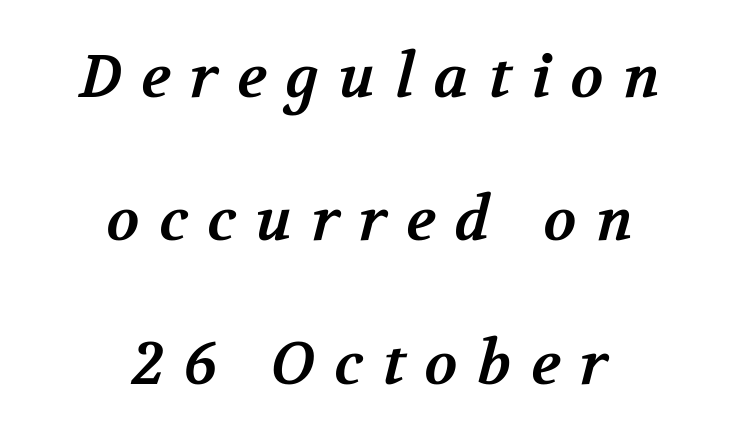
The image shows 60 px bold serif type; set centered, loose line spacing (2.39x), unusually wide letter spacing (+0.33 em), not underlined; medium stroke contrast and a medium x-height.
